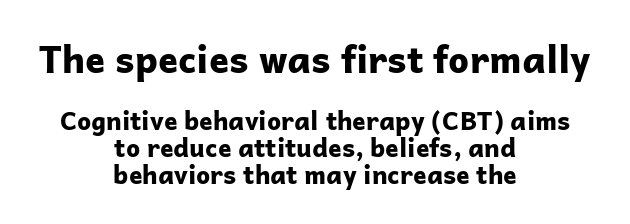
Q: Is the text bold? A: Yes.
Q: Is the text italic (slanted)? A: No, it is upright.
Q: Is the typeface a serif or a sans-serif typeface? A: Sans-serif.
Q: Is the text underlined? A: No.
Q: How is the paragraph aligned? A: Centered.
Q: Is the spacing between letters normal or unusually wide? A: Normal.
Q: Is the spacing between lines tight, normal or loose? A: Tight.
Q: Which block of text is set in a larger size, the first (top) or the second (bottom)? A: The first (top) one.
Q: Width (condensed, normal, or wide)? A: Normal.
Q: Stroke contrast? A: Low.
Q: x-height? A: Medium.
Q: Monospaced? A: No.
